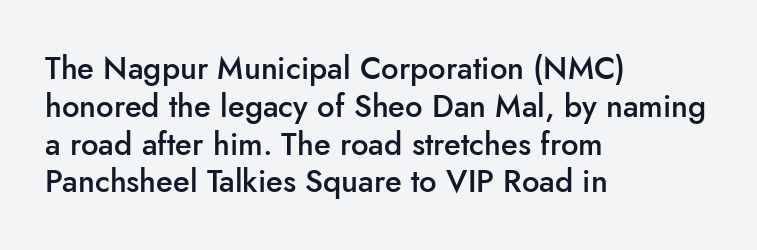
Italic: no, the glyphs are upright roman. The font is running at a semibold setting, under full bold. These lines are set flush left with a ragged right edge. The type family on display is of the sans-serif kind.
